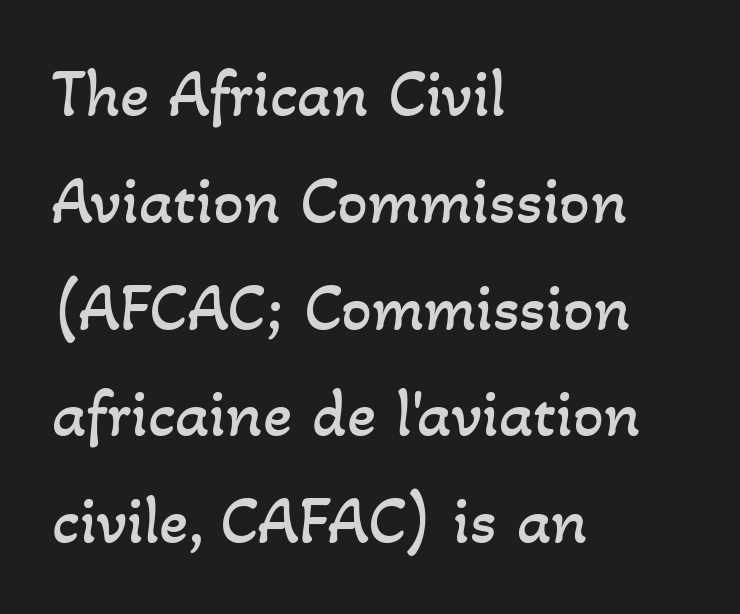
The image shows 68 px regular-weight type; set left-aligned, normal line spacing (1.57x), normal letter spacing, not underlined; low stroke contrast and a small x-height.
